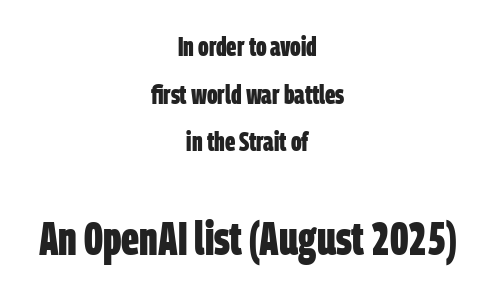
{"serif": "no", "bold": "yes", "weight": "bold", "width": "condensed", "stroke_contrast": "low", "x_height": "large", "monospaced": "no", "underline": "no", "align": "center", "line_spacing_ratio": 1.76, "letter_spacing": "normal", "letter_spacing_em": 0.0, "larger_block": "second", "size_ratio": 1.74, "glyph_px": 47}
